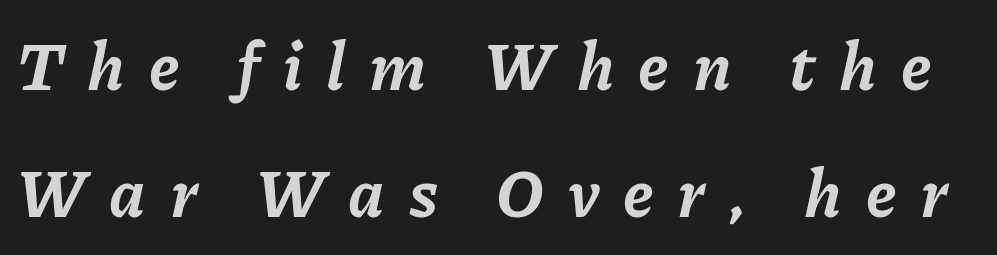
{"italic": "yes", "lean": "right", "slant_degrees": 11, "bold": "yes", "weight": "bold", "width": "normal", "stroke_contrast": "low", "x_height": "medium", "monospaced": "no", "underline": "no", "line_spacing": "loose", "line_spacing_ratio": 1.93, "letter_spacing": "wide", "letter_spacing_em": 0.36, "glyph_px": 66}
